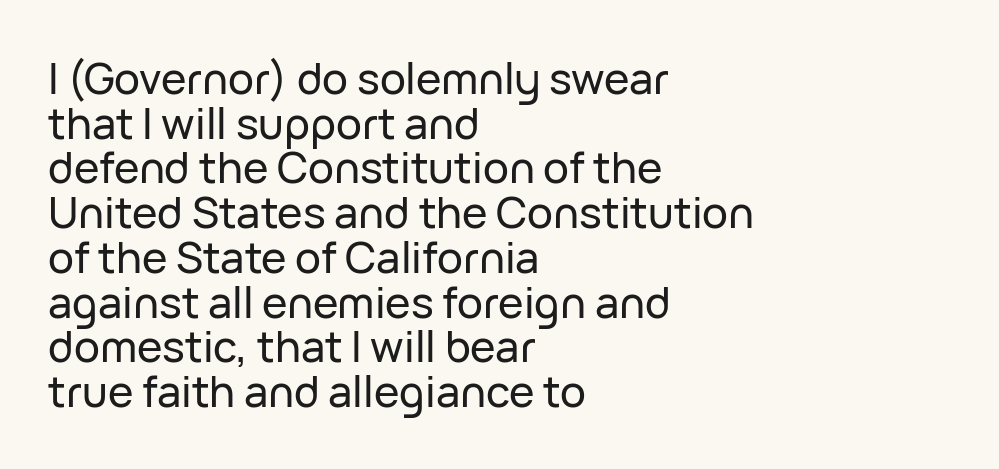
What stands out about the letter spacing? Nothing — it is the standard amount. A sans-serif font was chosen for this passage. A typesetter would call this leading minimal, almost set solid. Quick note: underline off. Is this a fixed-width face? No — the glyphs have proportional, varying widths.
